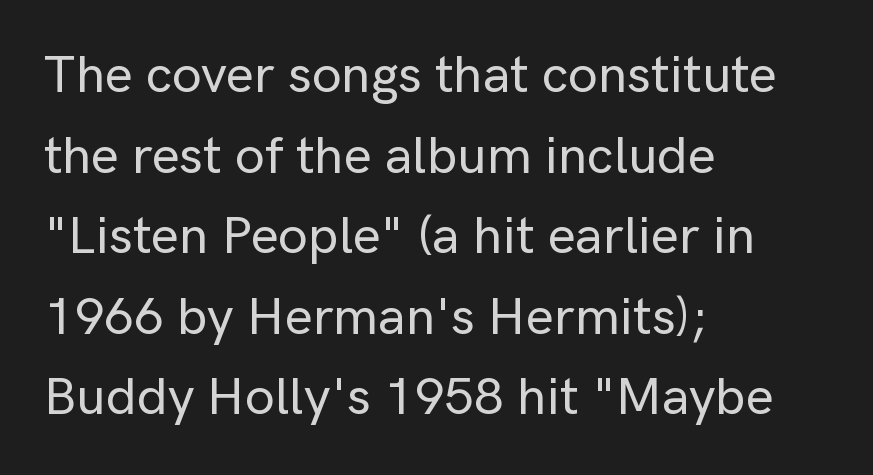
Q: Is the text italic (slanted)? A: No, it is upright.
Q: Is the typeface a serif or a sans-serif typeface? A: Sans-serif.
Q: Is the text underlined? A: No.
Q: How is the paragraph aligned? A: Left-aligned.
Q: Is the spacing between letters normal or unusually wide? A: Normal.
Q: Is the spacing between lines tight, normal or loose? A: Normal.
Q: Width (condensed, normal, or wide)? A: Normal.
Q: Stroke contrast? A: Low.
Q: x-height? A: Medium.
Q: Monospaced? A: No.
